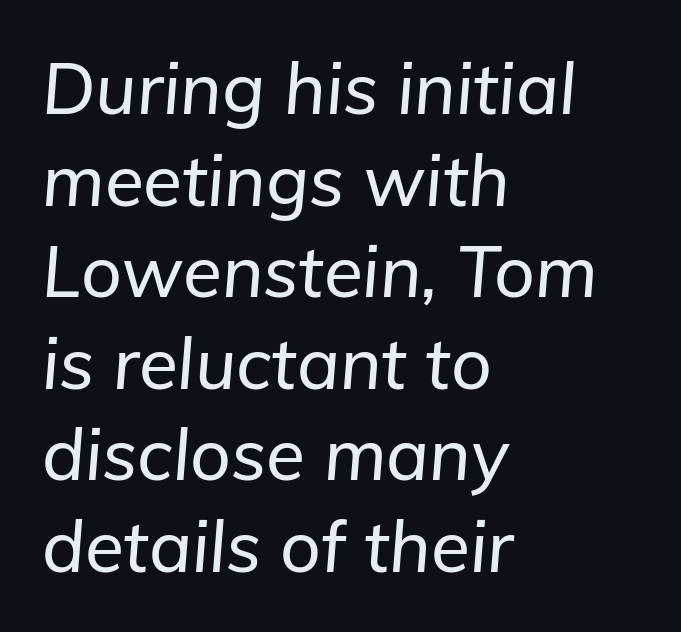
Q: Is the text italic (slanted)? A: Yes, it leans right by about 5 degrees.
Q: Is the text underlined? A: No.
Q: How is the paragraph aligned? A: Left-aligned.
Q: Is the spacing between letters normal or unusually wide? A: Normal.
Q: Is the spacing between lines tight, normal or loose? A: Normal.
Q: Width (condensed, normal, or wide)? A: Normal.
Q: Stroke contrast? A: Low.
Q: x-height? A: Medium.
Q: Monospaced? A: No.
